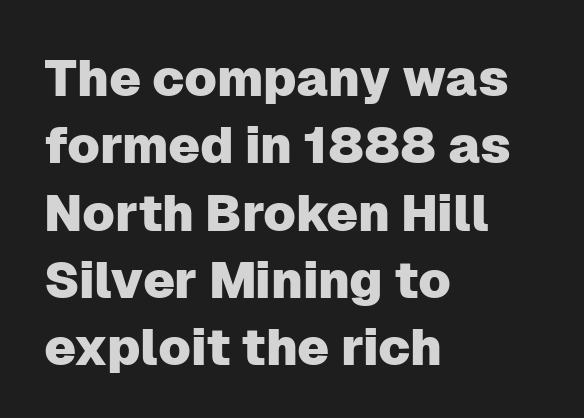
{"serif": "no", "italic": "no", "width": "normal", "stroke_contrast": "low", "x_height": "medium", "monospaced": "no", "underline": "no", "align": "left", "line_spacing": "normal", "line_spacing_ratio": 1.32, "letter_spacing": "normal", "letter_spacing_em": 0.0, "glyph_px": 51}
